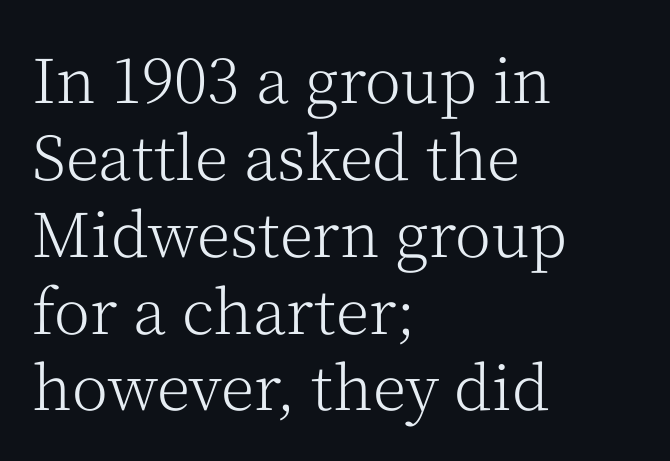
Q: Is the text bold? A: No.
Q: Is the text italic (slanted)? A: No, it is upright.
Q: Is the typeface a serif or a sans-serif typeface? A: Serif.
Q: Is the text underlined? A: No.
Q: How is the paragraph aligned? A: Left-aligned.
Q: Is the spacing between letters normal or unusually wide? A: Normal.
Q: Is the spacing between lines tight, normal or loose? A: Normal.
Q: Width (condensed, normal, or wide)? A: Normal.
Q: Stroke contrast? A: Medium.
Q: x-height? A: Medium.
Q: Monospaced? A: No.
